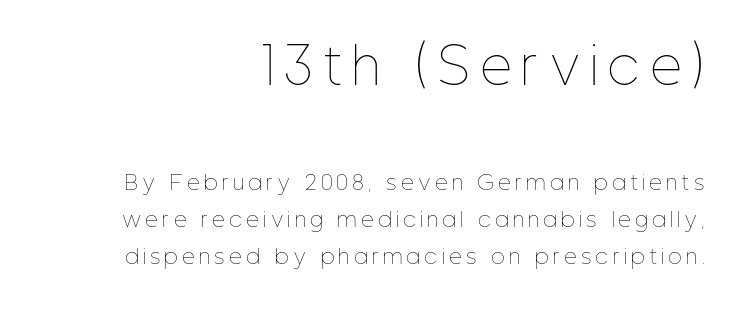
The face used here is proportionally spaced, like ordinary book or web type. Typeset ragged left — the right edge is the straight one. Weight: in the light-to-regular range. The space directly below the letters is spotless. These lines were composed using upright roman letters.
